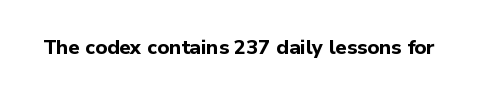
{"italic": "no", "bold": "yes", "underline": "no", "letter_spacing": "normal", "letter_spacing_em": 0.0, "glyph_px": 20}
